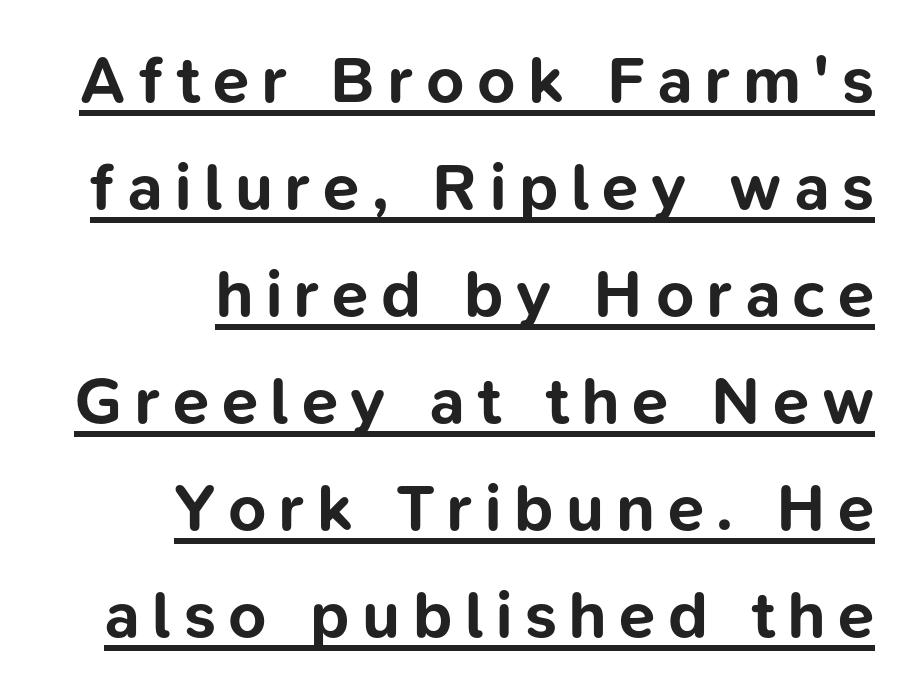
These lines are composed in type without serifs. The face used here has the dense, thick strokes of a bold. Students, observe: this is what conventionally led text looks like. Italic? Not at all — the glyphs are vertical.
